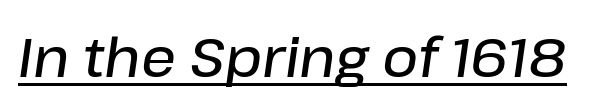
The image shows 55 px semibold type, italic (leaning right); set normal letter spacing, underlined; low stroke contrast and a medium x-height.
